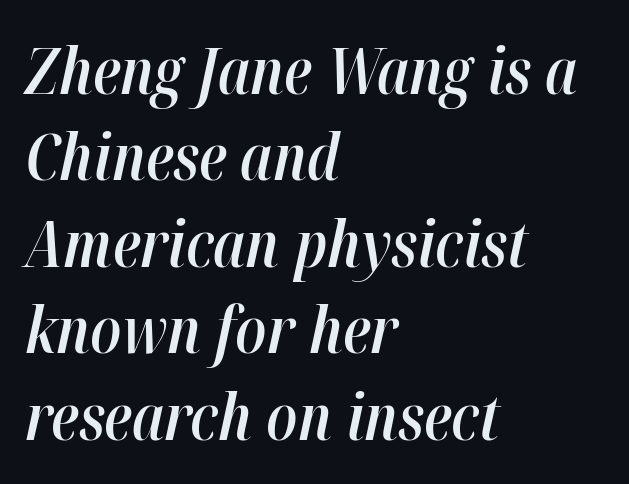
{"italic": "yes", "lean": "right", "slant_degrees": 12, "bold": "semi", "weight": "semibold", "width": "condensed", "stroke_contrast": "high", "x_height": "medium", "monospaced": "no", "underline": "no", "align": "left", "line_spacing": "normal", "line_spacing_ratio": 1.35, "letter_spacing": "normal", "letter_spacing_em": 0.0, "glyph_px": 64}
